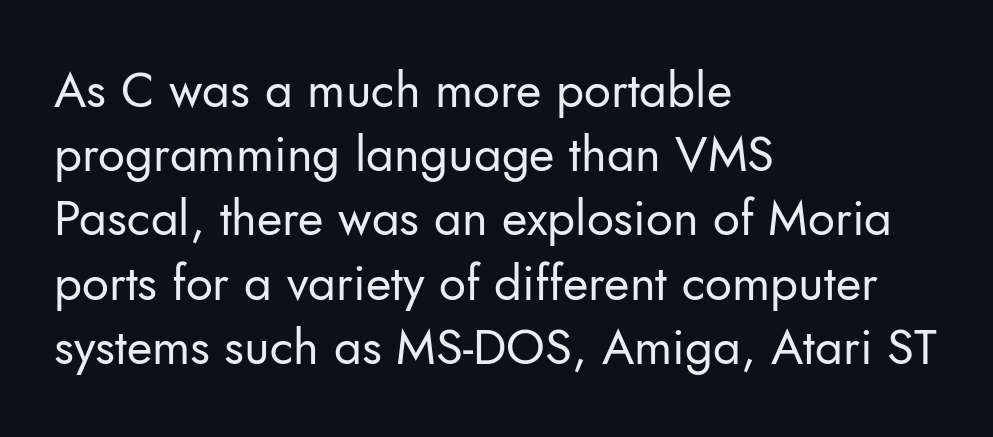
Varying glyph widths throughout — classic text-font behaviour. Successive baselines arrive at the customary interval. If you drew a ruler down the left edge, every line would touch it. You can tell from the bare stems that sans-serif type was used.
